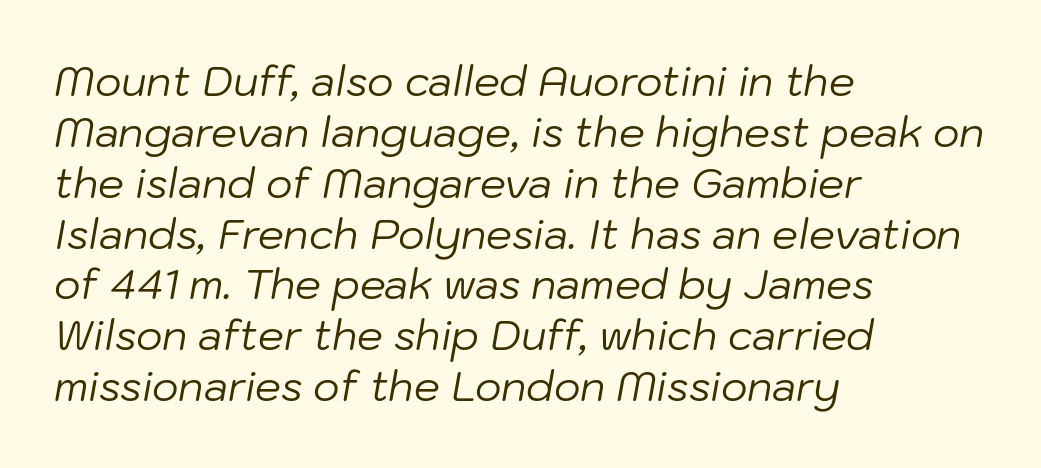
The image shows 41 px regular-weight type, italic (leaning right); set left-aligned, line spacing 1.24x, normal letter spacing, not underlined; low stroke contrast and a medium x-height.
